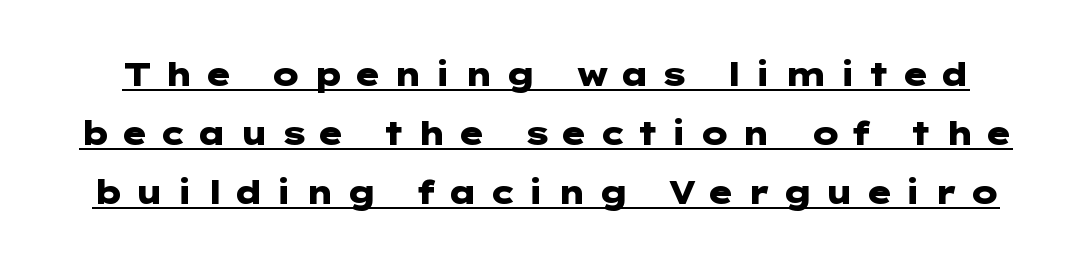
The image shows 32 px heavy, wide sans-serif type, upright; set line spacing 1.85x, unusually wide letter spacing (+0.34 em), underlined; low stroke contrast and a medium x-height.
